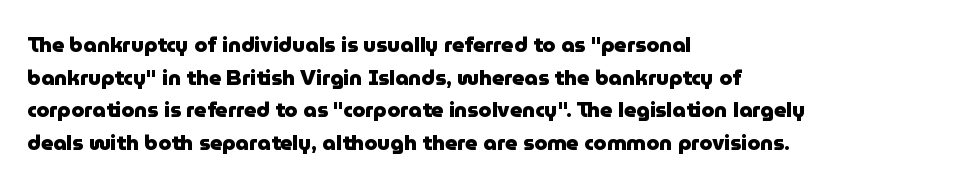
The image shows 21 px bold type, upright; set left-aligned, normal line spacing (1.55x), normal letter spacing, not underlined.
